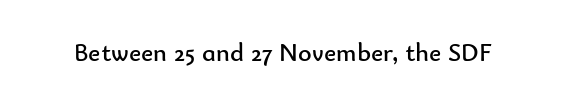
The image shows 26 px text type, upright; set normal letter spacing, not underlined.
